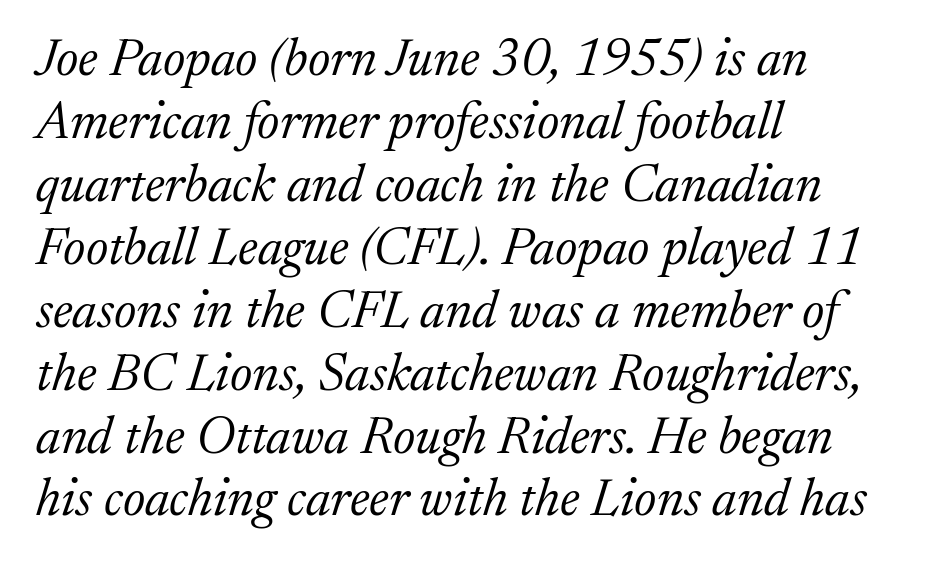
The image shows 52 px light serif type, italic (leaning right); set left-aligned, line spacing 1.21x, normal letter spacing, not underlined; medium stroke contrast and a medium x-height.
